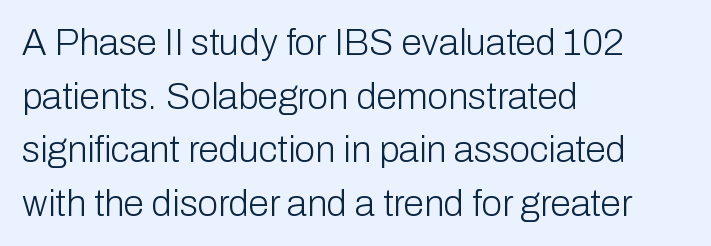
{"serif": "no", "italic": "no", "bold": "no", "weight": "light", "width": "normal", "stroke_contrast": "low", "x_height": "medium", "monospaced": "no", "underline": "no", "align": "left", "line_spacing": "normal", "line_spacing_ratio": 1.45, "letter_spacing": "normal", "letter_spacing_em": 0.0, "glyph_px": 37}
